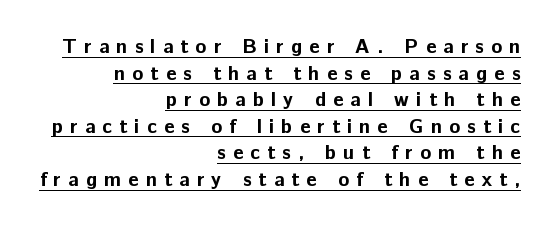
{"italic": "no", "bold": "yes", "underline": "yes", "align": "right", "line_spacing": "normal", "line_spacing_ratio": 1.33, "letter_spacing": "wide", "letter_spacing_em": 0.36, "glyph_px": 20}
